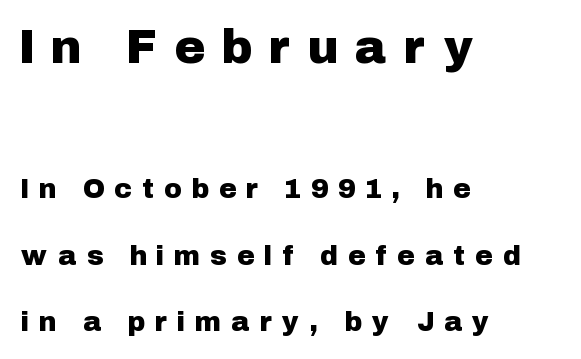
{"serif": "no", "italic": "no", "width": "normal", "stroke_contrast": "low", "x_height": "medium", "monospaced": "no", "underline": "no", "align": "left", "line_spacing": "loose", "line_spacing_ratio": 2.46, "letter_spacing": "wide", "letter_spacing_em": 0.42, "larger_block": "first", "size_ratio": 1.74, "glyph_px": 47}
